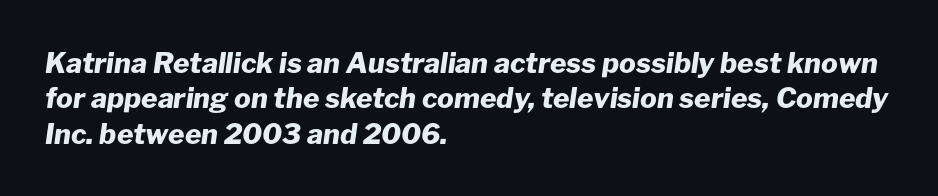
Q: Is the text bold? A: Yes.
Q: Is the text italic (slanted)? A: Yes, it leans right by about 8 degrees.
Q: Is the text underlined? A: No.
Q: How is the paragraph aligned? A: Left-aligned.
Q: Is the spacing between letters normal or unusually wide? A: Normal.
Q: Is the spacing between lines tight, normal or loose? A: Normal.
Q: Width (condensed, normal, or wide)? A: Normal.
Q: Stroke contrast? A: Low.
Q: x-height? A: Medium.
Q: Monospaced? A: No.
